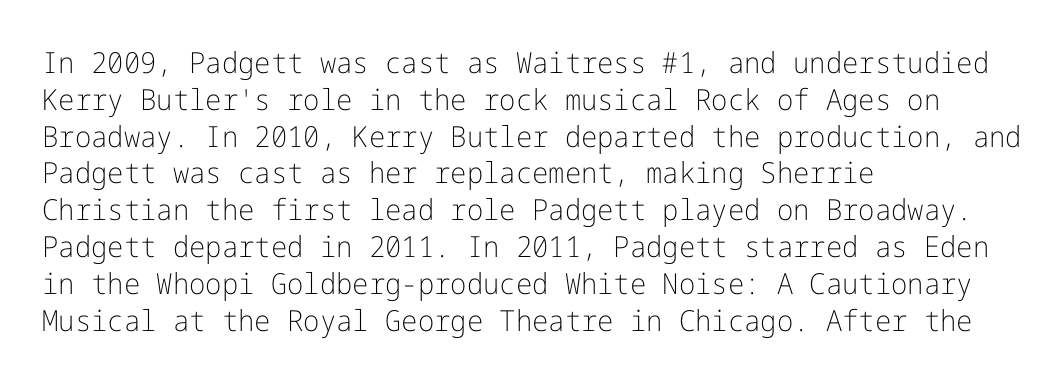
{"serif": "no", "italic": "no", "bold": "no", "weight": "light", "width": "normal", "stroke_contrast": "low", "x_height": "medium", "underline": "no", "align": "left", "line_spacing": "normal", "line_spacing_ratio": 1.27, "letter_spacing": "normal", "letter_spacing_em": 0.0, "glyph_px": 29}
